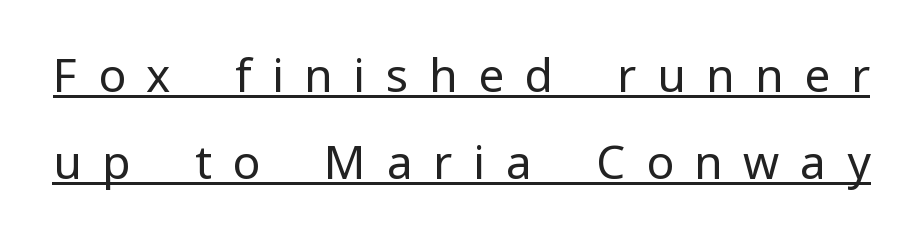
{"serif": "no", "italic": "no", "bold": "no", "weight": "regular", "width": "normal", "stroke_contrast": "low", "x_height": "medium", "monospaced": "no", "underline": "yes", "line_spacing_ratio": 1.89, "letter_spacing": "wide", "letter_spacing_em": 0.45, "glyph_px": 46}
